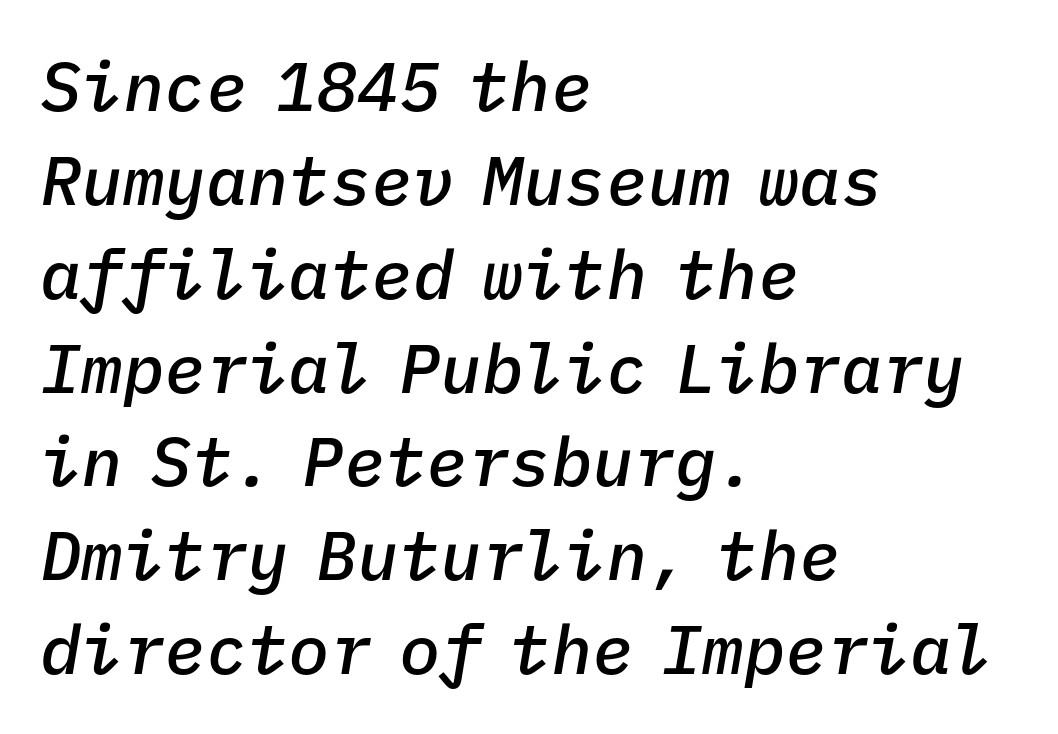
Q: Is the text bold? A: Semi-bold.
Q: Is the text italic (slanted)? A: Yes, it leans right by about 9 degrees.
Q: Is the text underlined? A: No.
Q: How is the paragraph aligned? A: Left-aligned.
Q: Is the spacing between letters normal or unusually wide? A: Normal.
Q: Is the spacing between lines tight, normal or loose? A: Normal.
Q: Width (condensed, normal, or wide)? A: Normal.
Q: Stroke contrast? A: Low.
Q: x-height? A: Medium.
Q: Monospaced? A: Yes.
